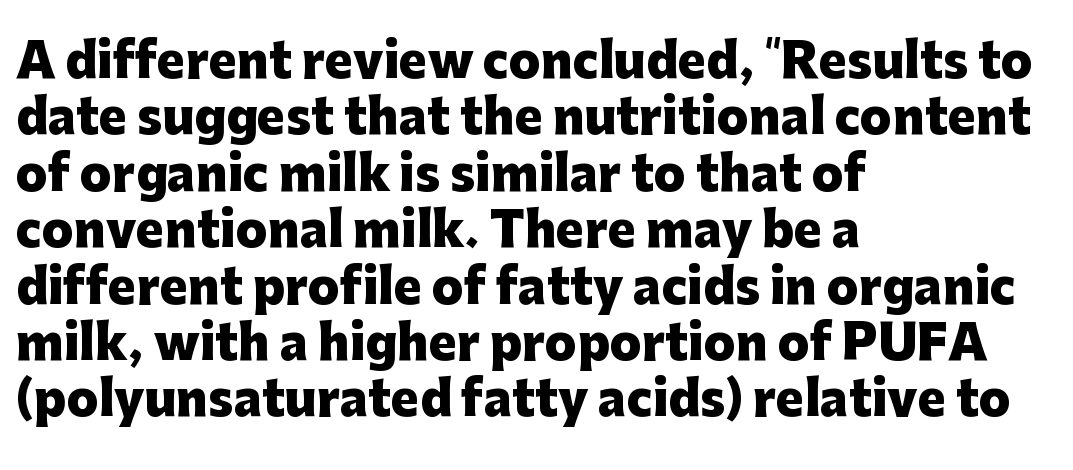
{"serif": "no", "italic": "no", "bold": "yes", "weight": "heavy", "width": "normal", "stroke_contrast": "low", "x_height": "medium", "monospaced": "no", "underline": "no", "align": "left", "line_spacing_ratio": 1.2, "letter_spacing": "normal", "letter_spacing_em": 0.0, "glyph_px": 47}
